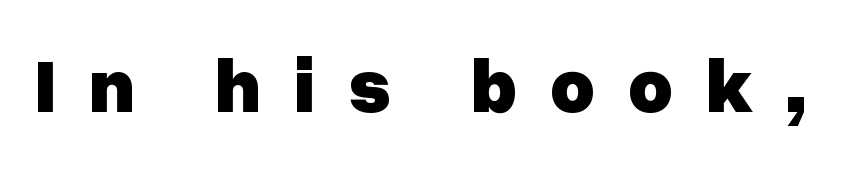
The image shows 77 px heavy sans-serif type, upright; set unusually wide letter spacing (+0.42 em), not underlined; low stroke contrast and a medium x-height.
